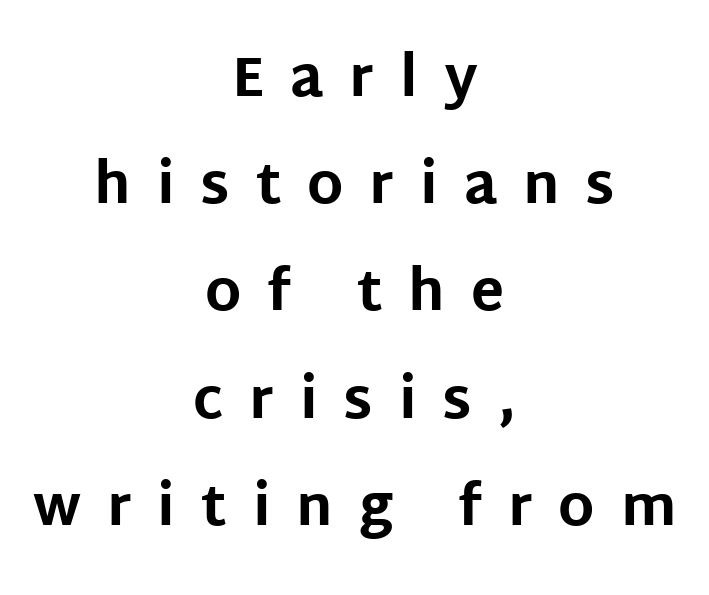
The image shows 55 px bold sans-serif type, upright; set centered, loose line spacing (1.95x), unusually wide letter spacing (+0.47 em), not underlined; low stroke contrast and a large x-height.
